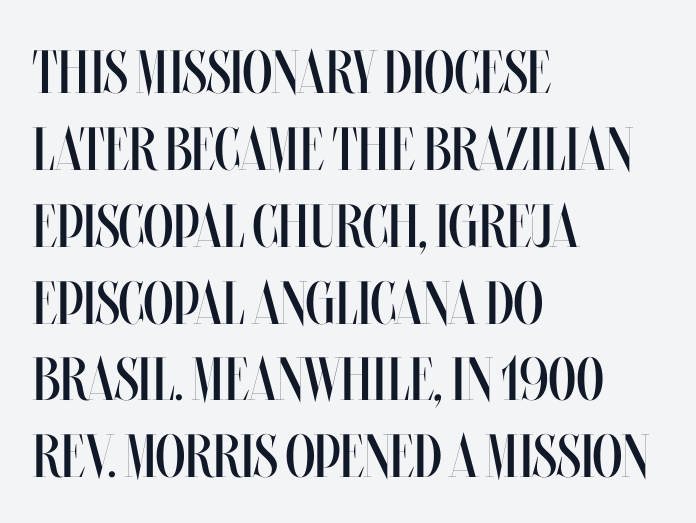
Typeset ragged right — the left edge is the straight one. The letters advance in unequal steps, a hallmark of proportional type. No italicization has been applied; the sample stays upright. Look at the tracking — it's just the regular setting, nothing added.
